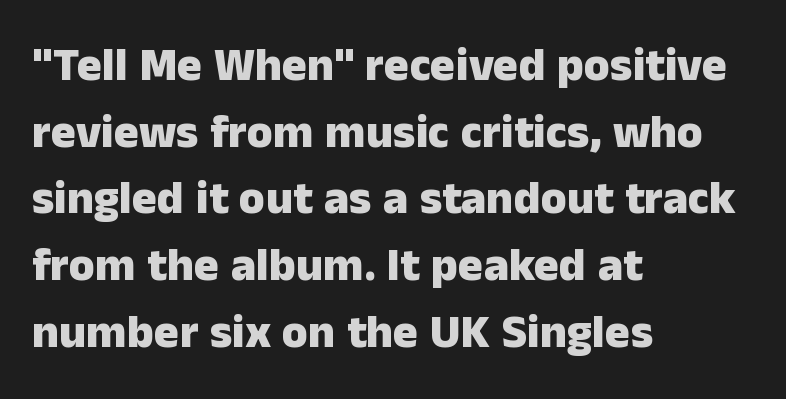
Q: Is the text bold? A: Yes.
Q: Is the text italic (slanted)? A: No, it is upright.
Q: Is the typeface a serif or a sans-serif typeface? A: Sans-serif.
Q: Is the text underlined? A: No.
Q: How is the paragraph aligned? A: Left-aligned.
Q: Is the spacing between letters normal or unusually wide? A: Normal.
Q: Is the spacing between lines tight, normal or loose? A: Normal.
Q: Width (condensed, normal, or wide)? A: Normal.
Q: Stroke contrast? A: Low.
Q: x-height? A: Medium.
Q: Monospaced? A: No.
